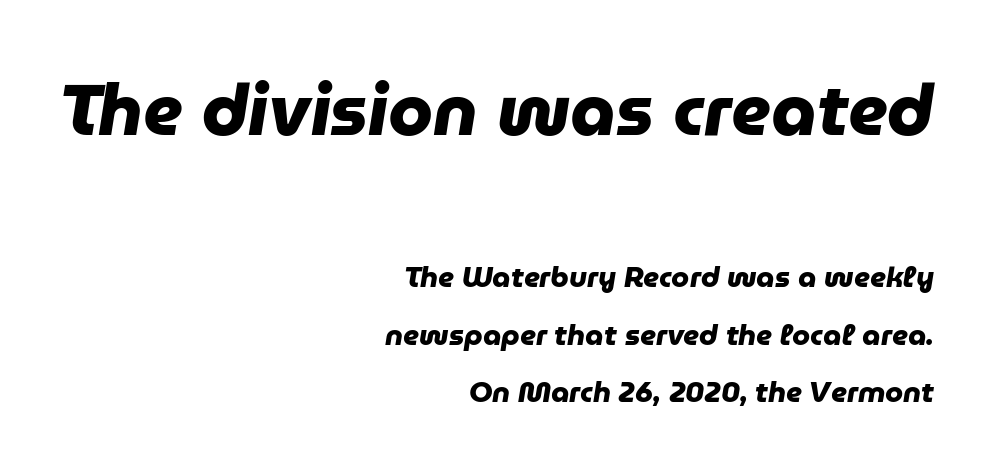
Q: Is the text bold? A: Yes.
Q: Is the typeface a serif or a sans-serif typeface? A: Sans-serif.
Q: Is the text underlined? A: No.
Q: How is the paragraph aligned? A: Right-aligned.
Q: Is the spacing between letters normal or unusually wide? A: Normal.
Q: Is the spacing between lines tight, normal or loose? A: Loose.
Q: Which block of text is set in a larger size, the first (top) or the second (bottom)? A: The first (top) one.
Q: Width (condensed, normal, or wide)? A: Normal.
Q: Stroke contrast? A: Low.
Q: x-height? A: Medium.
Q: Monospaced? A: No.
